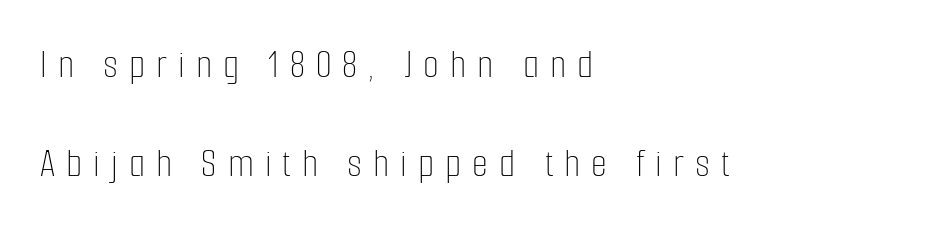
{"italic": "no", "bold": "no", "weight": "thin", "width": "condensed", "stroke_contrast": "low", "x_height": "medium", "monospaced": "no", "underline": "no", "align": "left", "line_spacing": "loose", "line_spacing_ratio": 2.41, "letter_spacing": "wide", "letter_spacing_em": 0.27, "glyph_px": 41}
